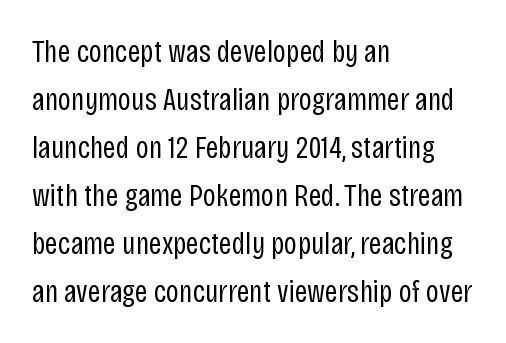
{"serif": "no", "italic": "no", "bold": "no", "weight": "regular", "width": "condensed", "stroke_contrast": "low", "x_height": "large", "monospaced": "no", "underline": "no", "align": "left", "line_spacing": "normal", "line_spacing_ratio": 1.5, "letter_spacing": "normal", "letter_spacing_em": 0.0, "glyph_px": 32}
